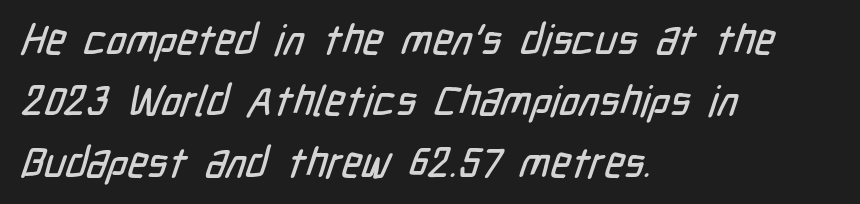
Q: Is the typeface a serif or a sans-serif typeface? A: Sans-serif.
Q: Is the text underlined? A: No.
Q: How is the paragraph aligned? A: Left-aligned.
Q: Is the spacing between letters normal or unusually wide? A: Normal.
Q: Is the spacing between lines tight, normal or loose? A: Normal.
Q: Width (condensed, normal, or wide)? A: Condensed.
Q: Stroke contrast? A: Low.
Q: x-height? A: Medium.
Q: Monospaced? A: No.
